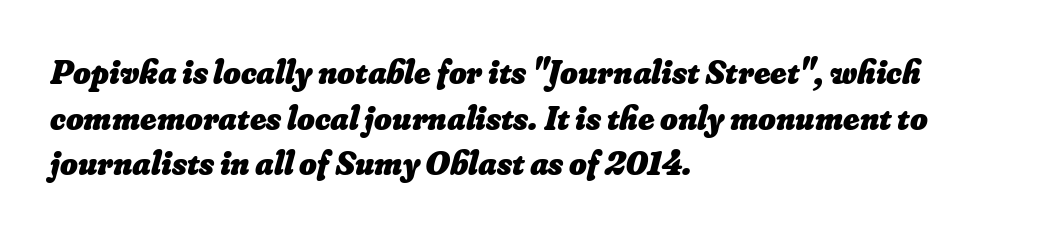
Q: Is the text bold? A: Yes.
Q: Is the text underlined? A: No.
Q: How is the paragraph aligned? A: Left-aligned.
Q: Is the spacing between letters normal or unusually wide? A: Normal.
Q: Is the spacing between lines tight, normal or loose? A: Normal.
Q: Width (condensed, normal, or wide)? A: Normal.
Q: Stroke contrast? A: Low.
Q: x-height? A: Small.
Q: Monospaced? A: No.
